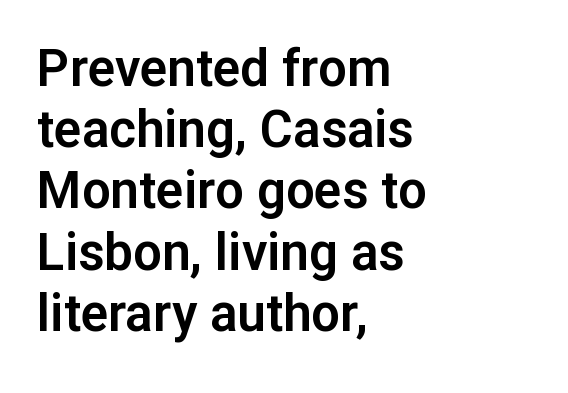
{"serif": "no", "italic": "no", "width": "normal", "stroke_contrast": "low", "x_height": "medium", "monospaced": "no", "underline": "no", "align": "left", "line_spacing_ratio": 1.2, "letter_spacing": "normal", "letter_spacing_em": 0.0, "glyph_px": 51}
